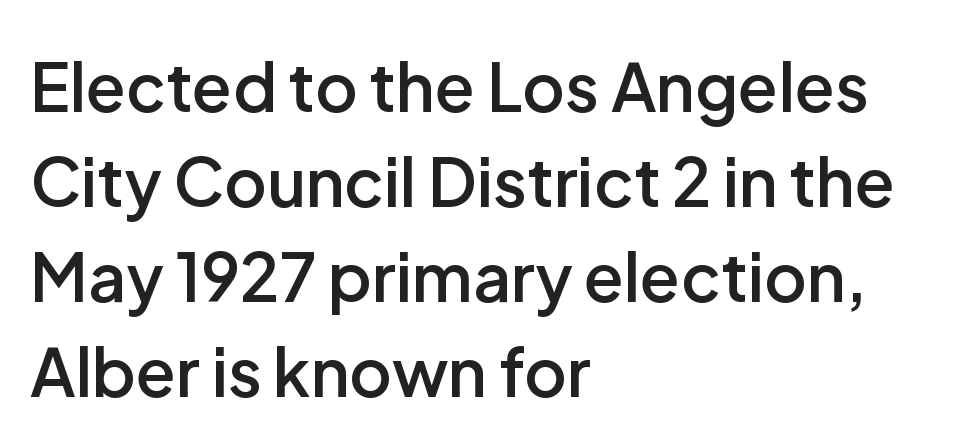
Q: Is the text bold? A: Semi-bold.
Q: Is the text italic (slanted)? A: No, it is upright.
Q: Is the typeface a serif or a sans-serif typeface? A: Sans-serif.
Q: Is the text underlined? A: No.
Q: How is the paragraph aligned? A: Left-aligned.
Q: Is the spacing between letters normal or unusually wide? A: Normal.
Q: Is the spacing between lines tight, normal or loose? A: Normal.
Q: Width (condensed, normal, or wide)? A: Normal.
Q: Stroke contrast? A: Low.
Q: x-height? A: Medium.
Q: Monospaced? A: No.
